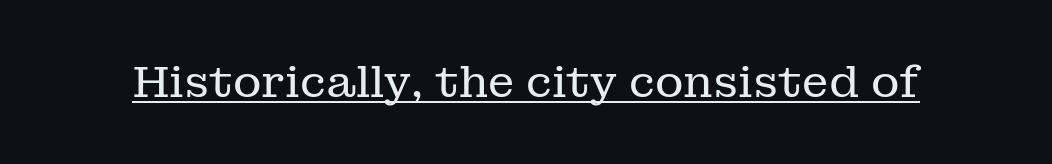
Q: Is the text bold? A: No.
Q: Is the text italic (slanted)? A: No, it is upright.
Q: Is the typeface a serif or a sans-serif typeface? A: Serif.
Q: Is the text underlined? A: Yes.
Q: Is the spacing between letters normal or unusually wide? A: Normal.
Q: Width (condensed, normal, or wide)? A: Normal.
Q: Stroke contrast? A: Low.
Q: x-height? A: Medium.
Q: Monospaced? A: No.
